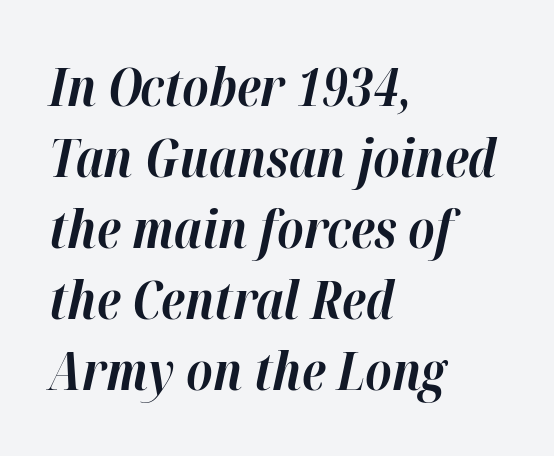
{"italic": "yes", "lean": "right", "slant_degrees": 12, "bold": "yes", "weight": "bold", "width": "normal", "stroke_contrast": "high", "x_height": "medium", "monospaced": "no", "underline": "no", "align": "left", "line_spacing": "normal", "line_spacing_ratio": 1.34, "letter_spacing": "normal", "letter_spacing_em": 0.0, "glyph_px": 53}
